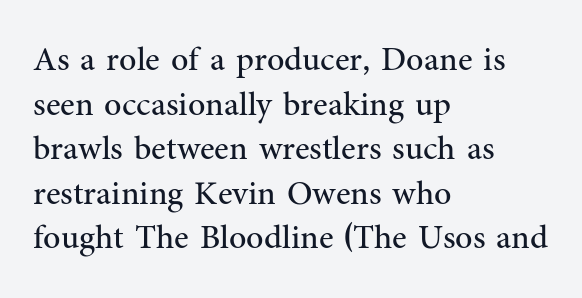
Q: Is the text bold? A: No.
Q: Is the text italic (slanted)? A: No, it is upright.
Q: Is the typeface a serif or a sans-serif typeface? A: Serif.
Q: Is the text underlined? A: No.
Q: How is the paragraph aligned? A: Left-aligned.
Q: Is the spacing between letters normal or unusually wide? A: Normal.
Q: Is the spacing between lines tight, normal or loose? A: Normal.
Q: Width (condensed, normal, or wide)? A: Normal.
Q: Stroke contrast? A: Medium.
Q: x-height? A: Medium.
Q: Monospaced? A: No.
